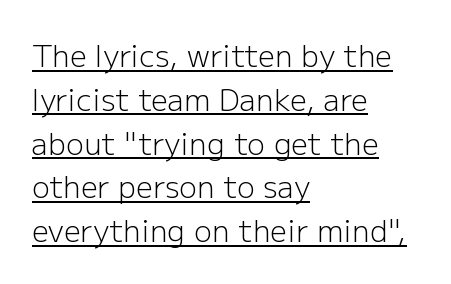
{"serif": "no", "italic": "no", "bold": "no", "weight": "light", "width": "normal", "stroke_contrast": "low", "x_height": "medium", "monospaced": "no", "underline": "yes", "align": "left", "line_spacing": "normal", "line_spacing_ratio": 1.46, "letter_spacing": "normal", "letter_spacing_em": 0.0, "glyph_px": 30}
